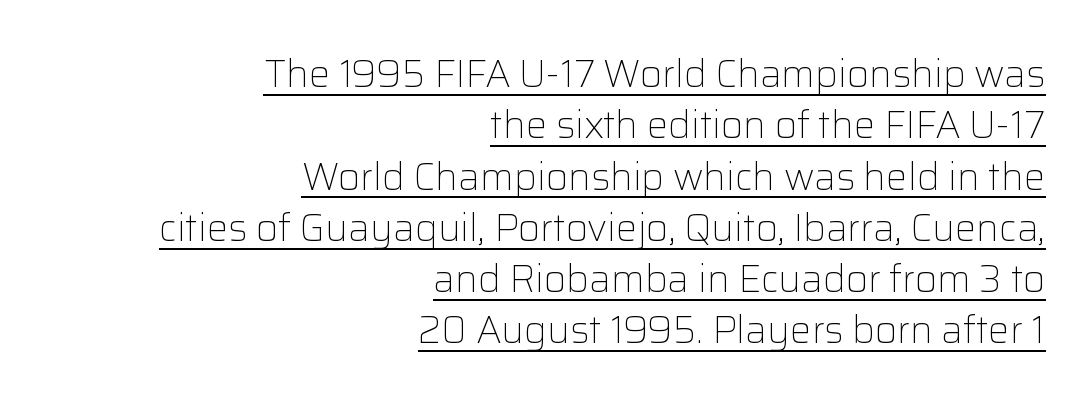
Q: Is the text bold? A: No.
Q: Is the text italic (slanted)? A: No, it is upright.
Q: Is the typeface a serif or a sans-serif typeface? A: Sans-serif.
Q: Is the text underlined? A: Yes.
Q: How is the paragraph aligned? A: Right-aligned.
Q: Is the spacing between letters normal or unusually wide? A: Normal.
Q: Is the spacing between lines tight, normal or loose? A: Normal.
Q: Width (condensed, normal, or wide)? A: Normal.
Q: Stroke contrast? A: Low.
Q: x-height? A: Medium.
Q: Monospaced? A: No.
